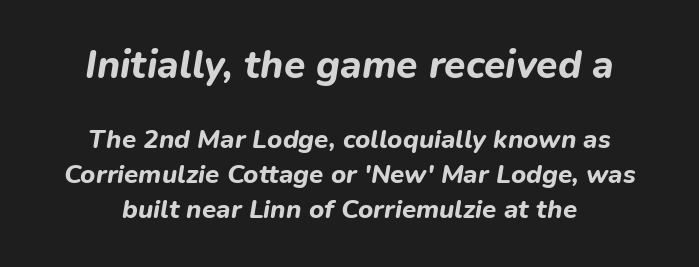
The passage shown is not underscored anywhere. Nobody touched the tracking dial on this one. A typesetter would call this leading conventional body-copy spacing. This layout puts the oversized block above and the modest block below.
